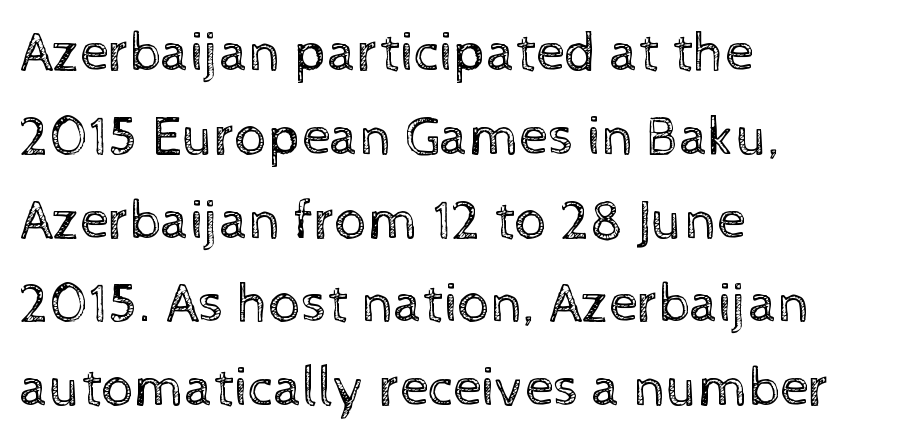
The image shows 57 px regular-weight type, upright; set left-aligned, normal line spacing (1.47x), normal letter spacing, not underlined; a medium x-height.
